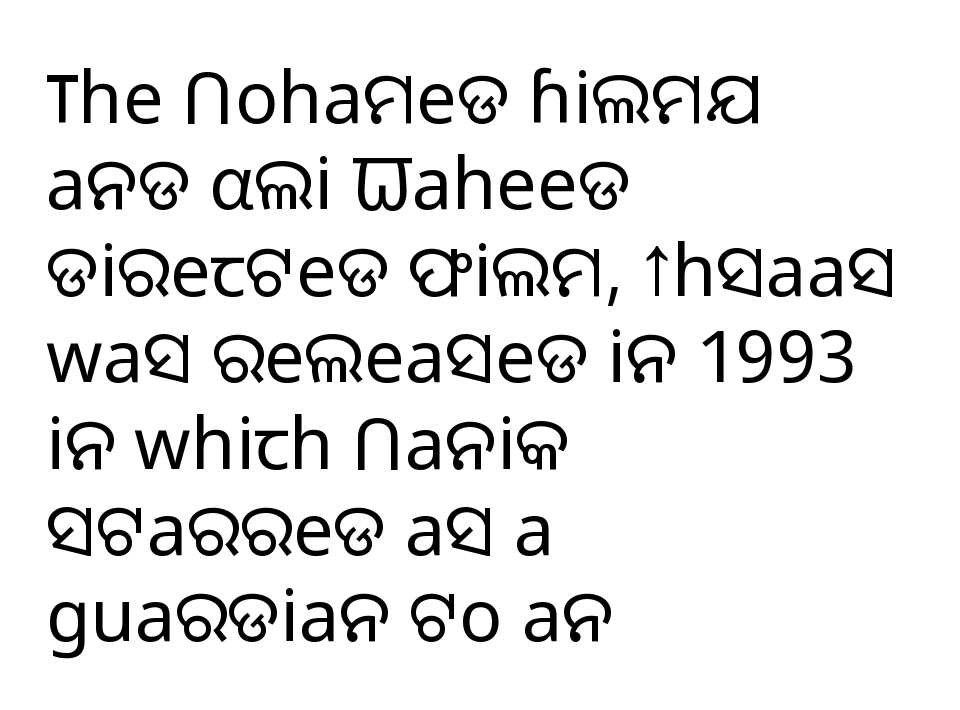
The image shows 72 px light sans-serif type, upright; set left-aligned, line spacing 1.2x, normal letter spacing, not underlined; low stroke contrast and a medium x-height.
